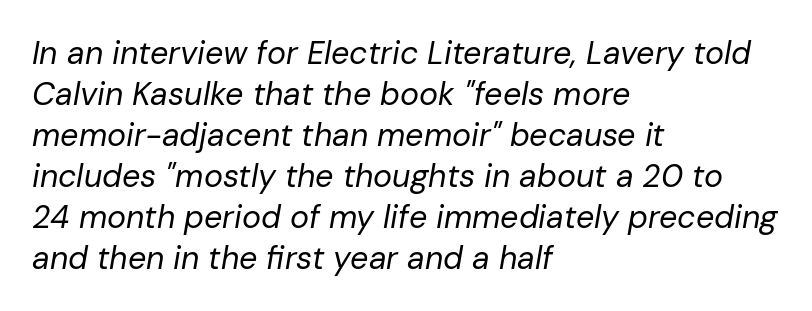
The image shows 32 px regular-weight type, italic (leaning right); set left-aligned, normal line spacing (1.28x), normal letter spacing, not underlined; low stroke contrast and a medium x-height.
